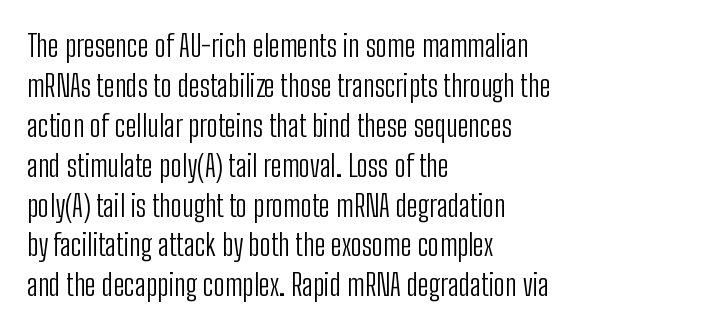
Q: Is the text bold? A: No.
Q: Is the text italic (slanted)? A: No, it is upright.
Q: Is the typeface a serif or a sans-serif typeface? A: Sans-serif.
Q: Is the text underlined? A: No.
Q: How is the paragraph aligned? A: Left-aligned.
Q: Is the spacing between letters normal or unusually wide? A: Normal.
Q: Is the spacing between lines tight, normal or loose? A: Normal.
Q: Width (condensed, normal, or wide)? A: Condensed.
Q: Stroke contrast? A: Low.
Q: x-height? A: Medium.
Q: Monospaced? A: No.
